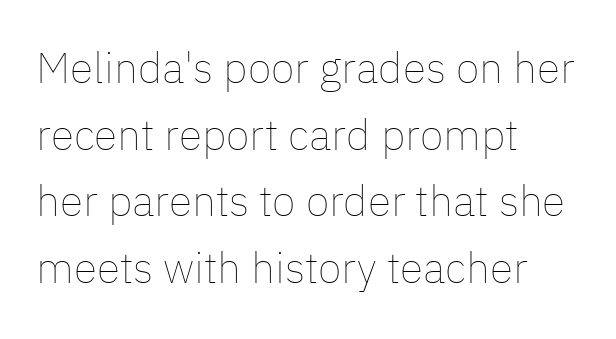
{"italic": "no", "bold": "no", "weight": "thin", "width": "normal", "stroke_contrast": "low", "x_height": "medium", "monospaced": "no", "underline": "no", "align": "left", "line_spacing": "normal", "line_spacing_ratio": 1.55, "letter_spacing": "normal", "letter_spacing_em": 0.0, "glyph_px": 43}
